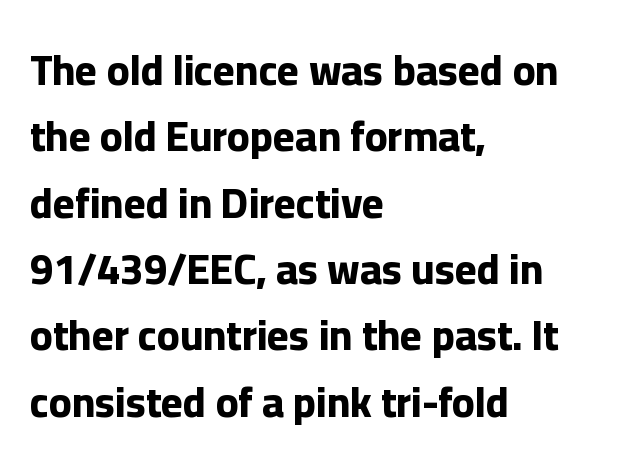
The image shows 42 px bold sans-serif type, upright; set left-aligned, normal line spacing (1.58x), normal letter spacing, not underlined; low stroke contrast and a medium x-height.
